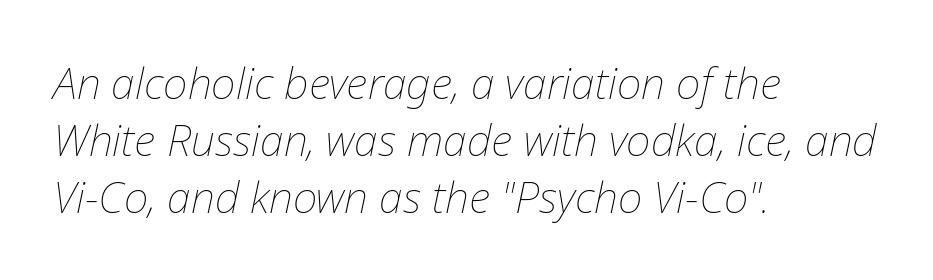
The passage shown has conventional tracking throughout. Alignment: flush left. Is this a fixed-width face? No — the glyphs have proportional, varying widths. The cut favours lightness, reaching ordinary text weight at its darkest.
